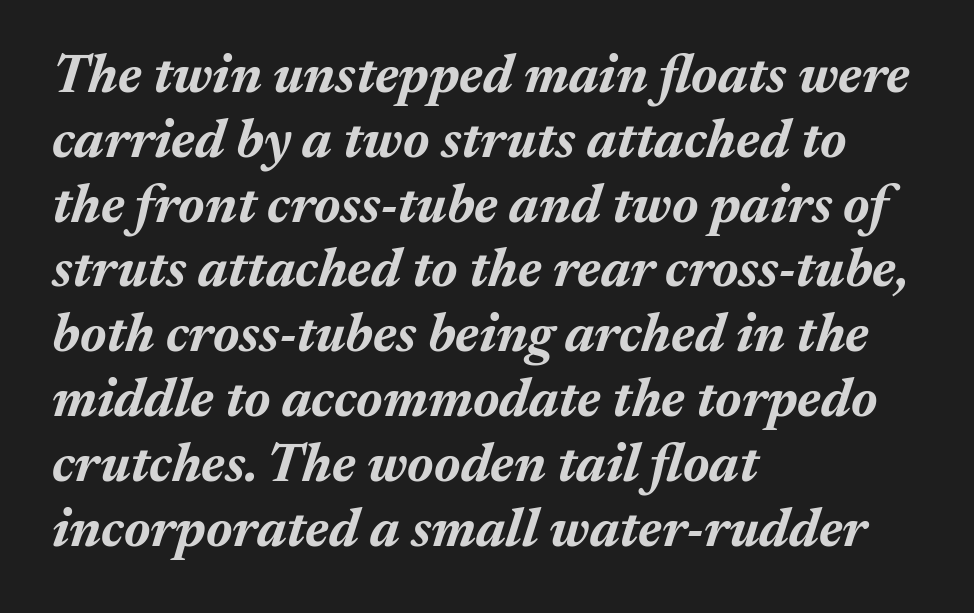
The image shows 54 px bold type, italic (leaning right); set left-aligned, line spacing 1.2x, normal letter spacing, not underlined; medium stroke contrast and a medium x-height.
